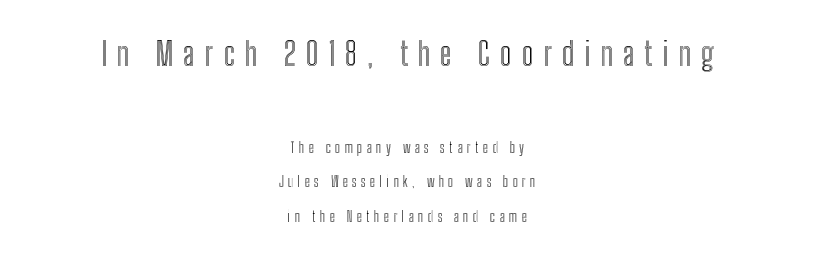
Is the block centered? Yes — each line is placed symmetrically about the middle. The strip under each line holds only bare page. Is there any slant? The stems are plumb. Vertical spacing — loose.
